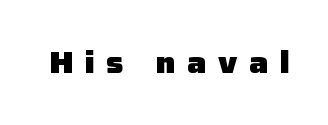
The image shows 30 px heavy sans-serif type, upright; set unusually wide letter spacing (+0.38 em), not underlined; low stroke contrast and a medium x-height.
